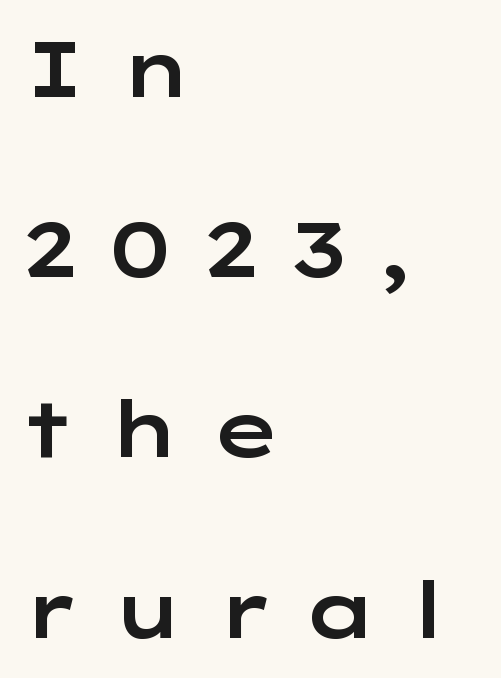
{"serif": "no", "italic": "no", "width": "wide", "stroke_contrast": "low", "x_height": "medium", "monospaced": "no", "underline": "no", "align": "left", "line_spacing": "loose", "line_spacing_ratio": 2.34, "letter_spacing": "wide", "letter_spacing_em": 0.35, "glyph_px": 77}
